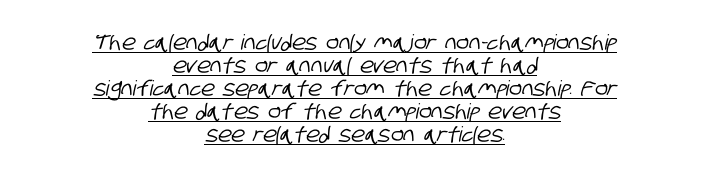
Words appear dense and cohesive because spacing is normal. One-word summary of the alignment: center. Compared with undecorated copy, this sample adds a rule below the words. Interline gaps are noticeably narrow in this sample.
